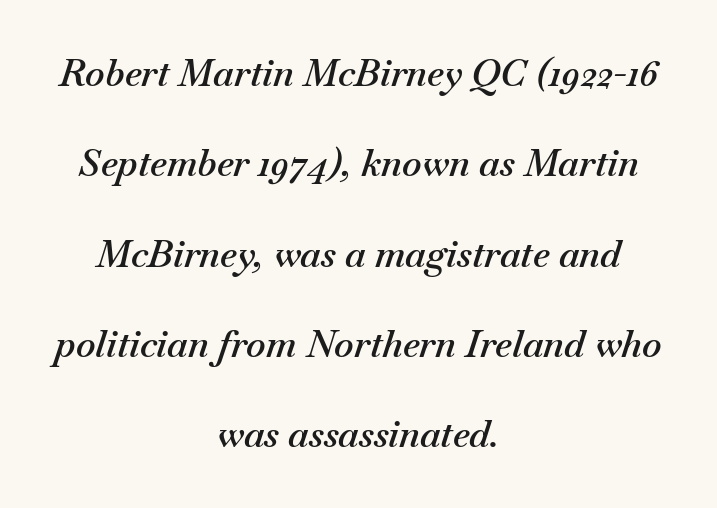
The image shows 37 px semibold type, italic (leaning right); set centered, loose line spacing (2.44x), normal letter spacing, not underlined; medium stroke contrast and a small x-height.
